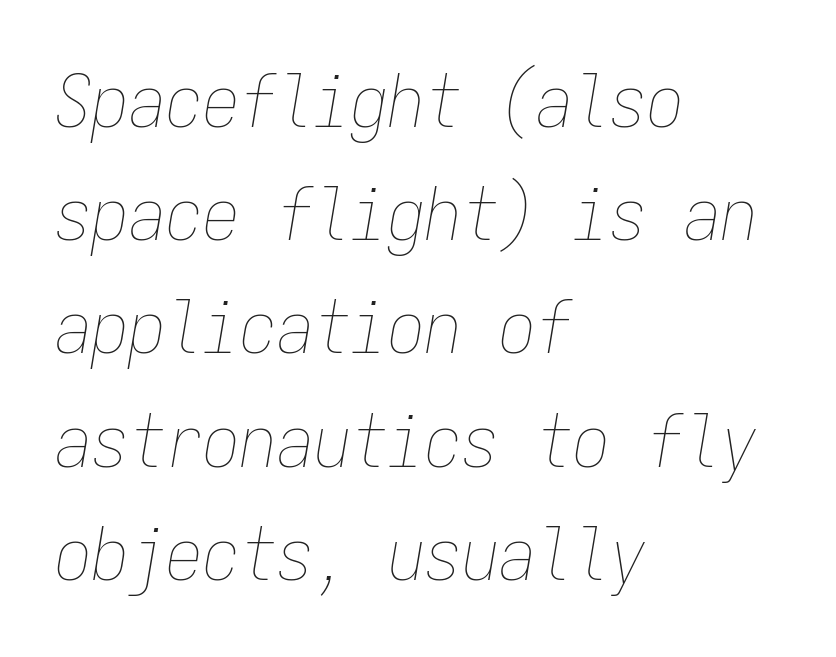
{"italic": "yes", "lean": "right", "slant_degrees": 9, "bold": "no", "weight": "thin", "width": "condensed", "stroke_contrast": "low", "x_height": "medium", "monospaced": "yes", "underline": "no", "align": "left", "line_spacing": "normal", "line_spacing_ratio": 1.53, "letter_spacing": "normal", "letter_spacing_em": 0.0, "glyph_px": 74}
